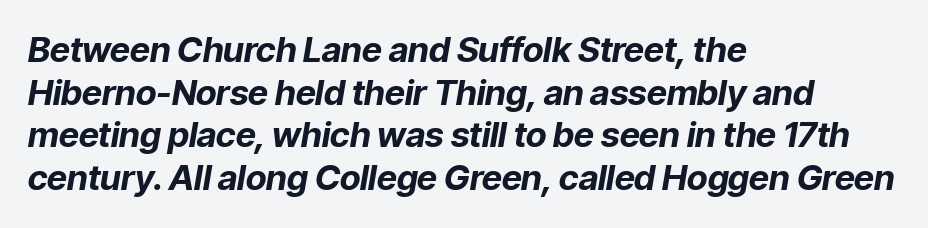
Q: Is the text bold? A: Yes.
Q: Is the text italic (slanted)? A: Yes, it leans right by about 9 degrees.
Q: Is the text underlined? A: No.
Q: How is the paragraph aligned? A: Left-aligned.
Q: Is the spacing between letters normal or unusually wide? A: Normal.
Q: Width (condensed, normal, or wide)? A: Normal.
Q: Stroke contrast? A: Low.
Q: x-height? A: Medium.
Q: Monospaced? A: No.
